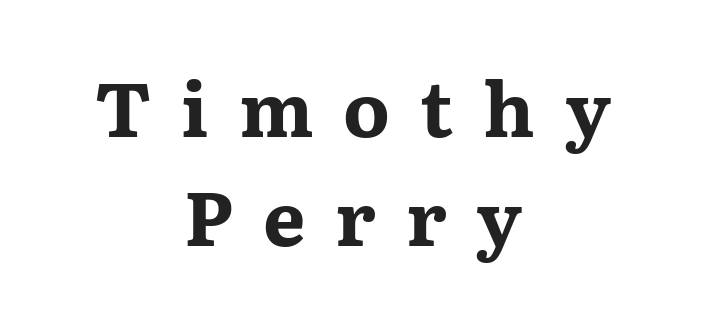
{"serif": "yes", "italic": "no", "bold": "yes", "weight": "bold", "width": "wide", "stroke_contrast": "medium", "x_height": "medium", "monospaced": "no", "underline": "no", "align": "center", "line_spacing": "normal", "line_spacing_ratio": 1.46, "letter_spacing": "wide", "letter_spacing_em": 0.4, "glyph_px": 75}
